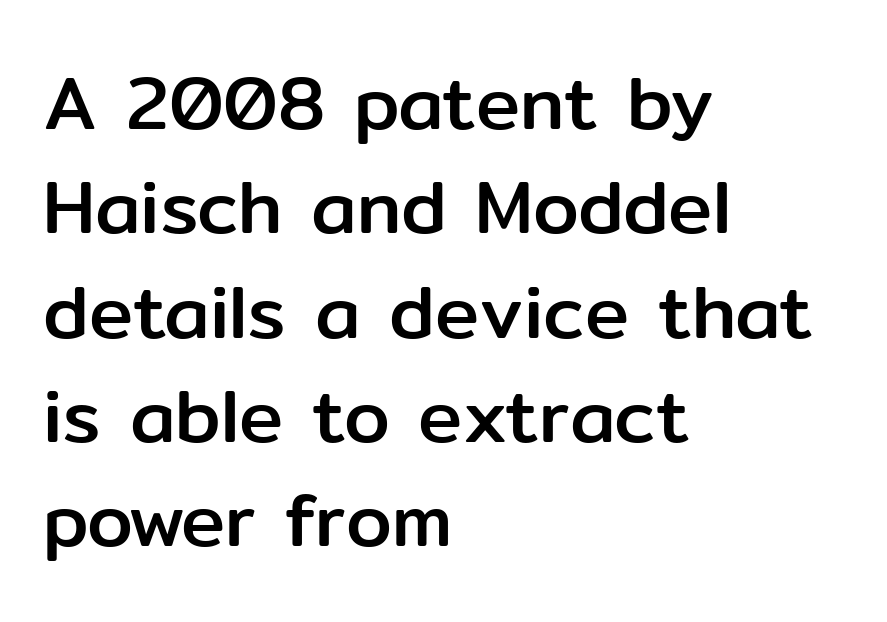
This block has exactly the height ordinary leading produces. Letterform terminals end flat and unadorned throughout the passage. A clean baseline with only descenders dipping below it. The passage shown is typed in a proportional face where columns would drift.
